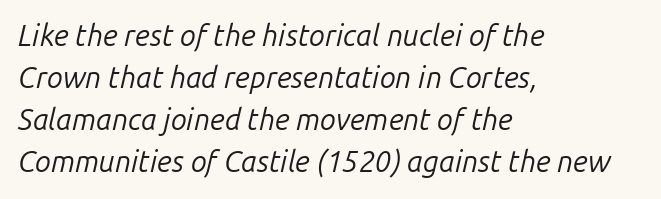
Q: Is the text bold? A: No.
Q: Is the text italic (slanted)? A: Yes, it leans right by about 14 degrees.
Q: Is the text underlined? A: No.
Q: How is the paragraph aligned? A: Left-aligned.
Q: Is the spacing between letters normal or unusually wide? A: Normal.
Q: Is the spacing between lines tight, normal or loose? A: Normal.
Q: Width (condensed, normal, or wide)? A: Normal.
Q: Stroke contrast? A: Low.
Q: x-height? A: Medium.
Q: Monospaced? A: No.
